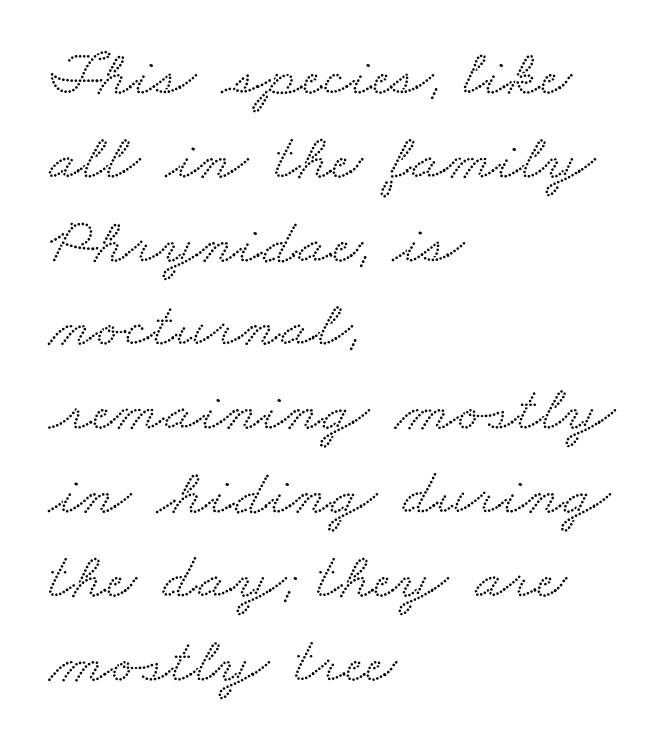
The line-height multiplier appears to be the usual default. Has an underline been added? It has not. Font category for this specimen: serif. The passage shown has conventional tracking throughout. This rendering uses left alignment, leaving the right contour irregular.
